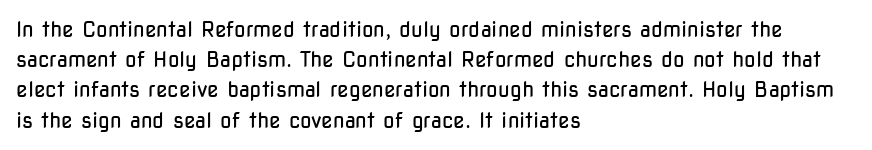
{"italic": "no", "bold": "no", "underline": "no", "align": "left", "line_spacing": "normal", "line_spacing_ratio": 1.44, "letter_spacing": "normal", "letter_spacing_em": 0.0, "glyph_px": 21}
